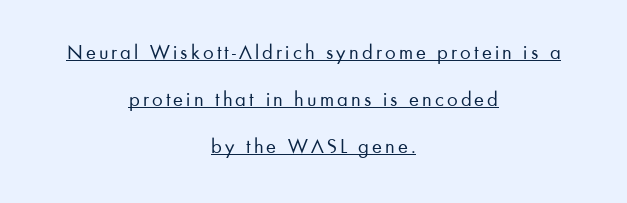
It's the straight-up-and-down kind of type. The paragraph shown floats in the horizontal middle. Each line of the rendering has a horizontal stroke beneath the glyphs. Students, observe: this is what heavily led, spacious text looks like.
